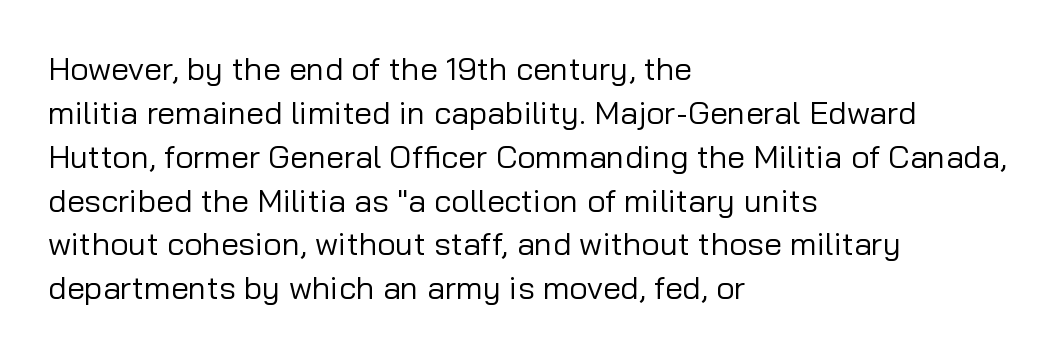
{"serif": "no", "italic": "no", "bold": "no", "weight": "regular", "width": "normal", "stroke_contrast": "low", "x_height": "medium", "monospaced": "no", "underline": "no", "align": "left", "line_spacing": "normal", "line_spacing_ratio": 1.37, "letter_spacing": "normal", "letter_spacing_em": 0.0, "glyph_px": 32}
